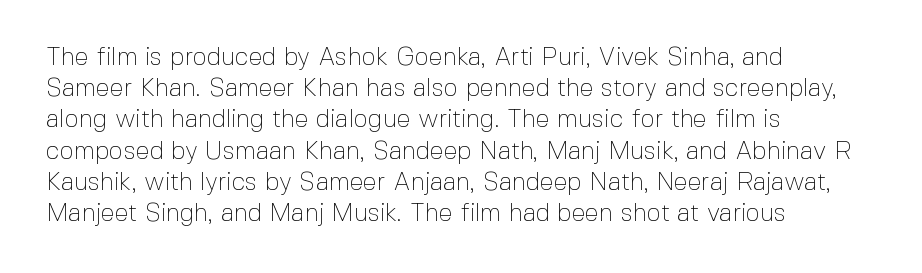
Q: Is the text bold? A: No.
Q: Is the text italic (slanted)? A: No, it is upright.
Q: Is the text underlined? A: No.
Q: How is the paragraph aligned? A: Left-aligned.
Q: Is the spacing between letters normal or unusually wide? A: Normal.
Q: Is the spacing between lines tight, normal or loose? A: Normal.
